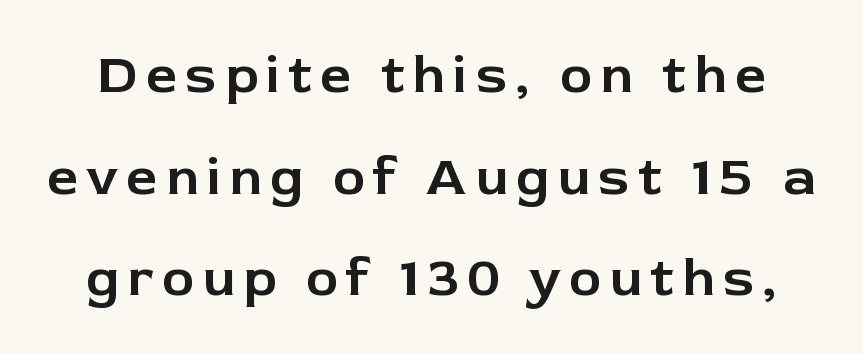
Q: Is the text italic (slanted)? A: No, it is upright.
Q: Is the typeface a serif or a sans-serif typeface? A: Sans-serif.
Q: Is the text underlined? A: No.
Q: Width (condensed, normal, or wide)? A: Normal.
Q: Stroke contrast? A: Low.
Q: x-height? A: Medium.
Q: Monospaced? A: No.
